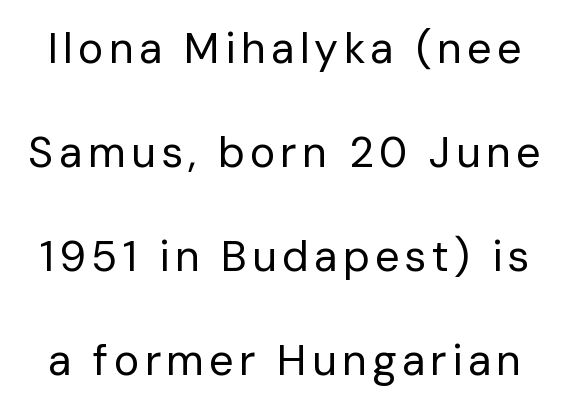
Upright lettering throughout. The lines are spread far apart with generous leading. Spacing verdict: proportional, widths tailored to each character. Compared with a typical body face, this is equally light or lighter still.
